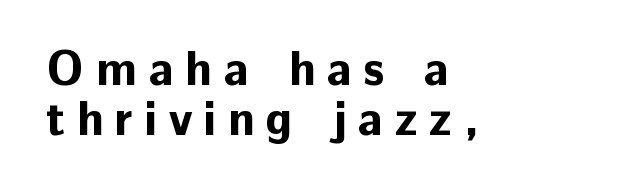
{"serif": "no", "italic": "no", "bold": "yes", "weight": "bold", "width": "normal", "stroke_contrast": "low", "x_height": "medium", "monospaced": "no", "underline": "no", "align": "left", "line_spacing": "tight", "line_spacing_ratio": 1.04, "letter_spacing": "wide", "letter_spacing_em": 0.24, "glyph_px": 48}
